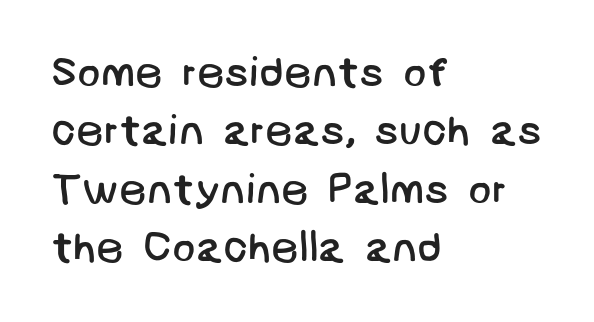
In terms of letterspacing, this is plain default setting. A sans-serif font was chosen for this passage. Letters rest on an invisible, unmarked baseline. The ragged edge is on the right, which tells us the setting is flush left. Evenly set lines give the paragraph a standard silhouette.
